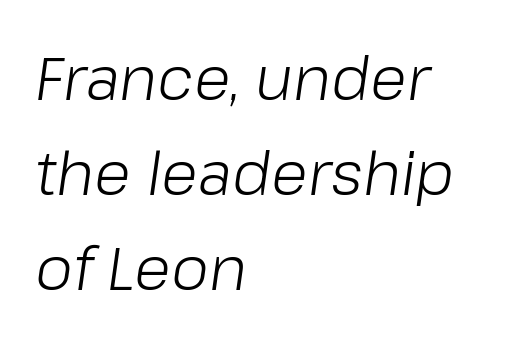
Q: Is the text bold? A: No.
Q: Is the text italic (slanted)? A: Yes, it leans right by about 8 degrees.
Q: Is the text underlined? A: No.
Q: How is the paragraph aligned? A: Left-aligned.
Q: Is the spacing between letters normal or unusually wide? A: Normal.
Q: Is the spacing between lines tight, normal or loose? A: Normal.
Q: Width (condensed, normal, or wide)? A: Normal.
Q: Stroke contrast? A: Low.
Q: x-height? A: Medium.
Q: Monospaced? A: No.
